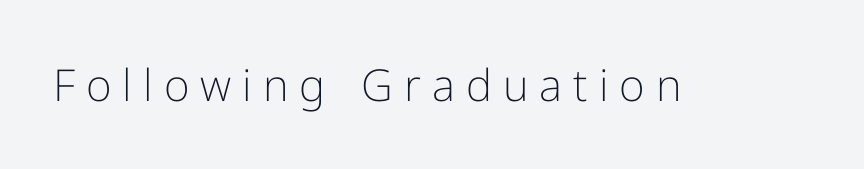
{"serif": "no", "italic": "no", "bold": "no", "weight": "light", "width": "normal", "stroke_contrast": "low", "x_height": "medium", "monospaced": "no", "underline": "no", "letter_spacing": "wide", "letter_spacing_em": 0.25, "glyph_px": 44}
